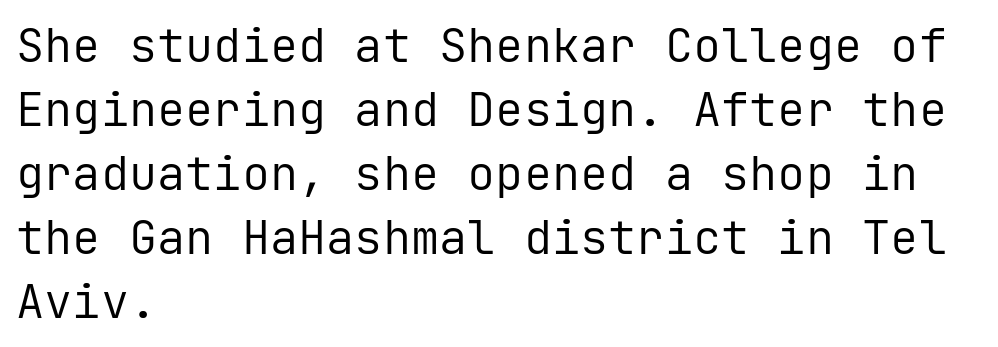
{"serif": "no", "italic": "no", "bold": "no", "weight": "regular", "width": "normal", "stroke_contrast": "low", "x_height": "medium", "monospaced": "yes", "underline": "no", "align": "left", "line_spacing": "normal", "line_spacing_ratio": 1.36, "letter_spacing": "normal", "letter_spacing_em": 0.0, "glyph_px": 47}
